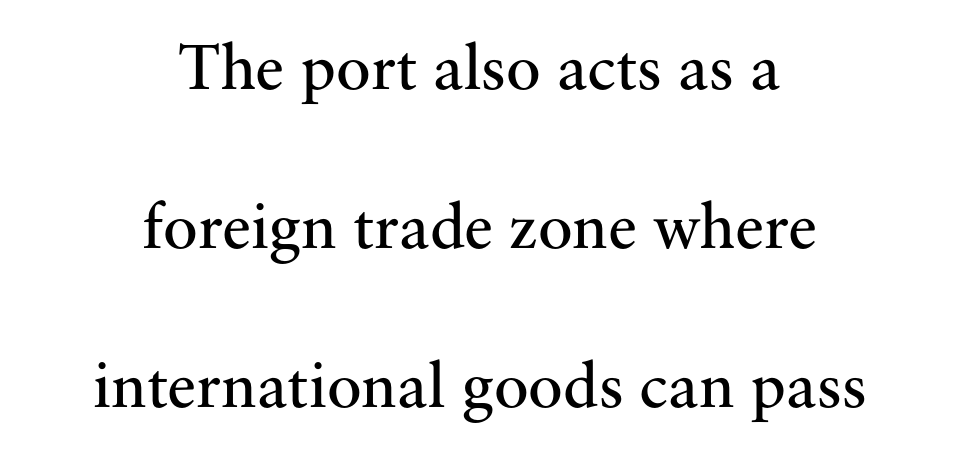
The image shows 65 px regular-weight serif type, upright; set centered, loose line spacing (2.45x), normal letter spacing, not underlined; medium stroke contrast and a small x-height.
